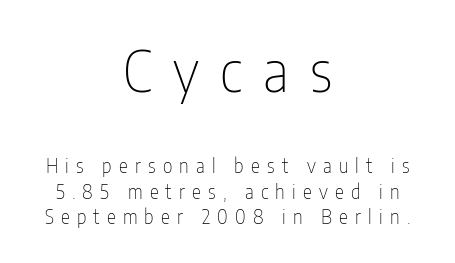
The letters carry no serifs — their stems end cleanly without finishing strokes. Regarding leading, the lines here are spaced in the standard way. These lines stack symmetrically, like a column narrowing and widening about its center. Character widths vary here, with narrow letters taking less room than wide ones.
